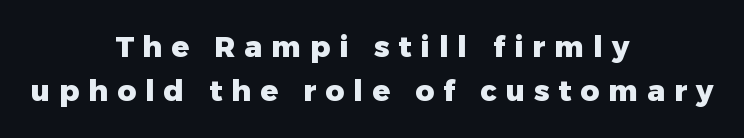
The image shows 29 px heavy sans-serif type, upright; set centered, normal line spacing (1.52x), unusually wide letter spacing (+0.31 em), not underlined; low stroke contrast and a medium x-height.
